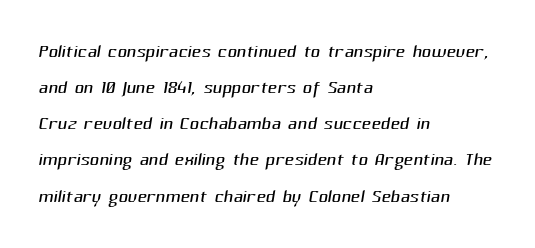
The image shows 26 px text type; set left-aligned, normal line spacing (1.39x), normal letter spacing, not underlined.
